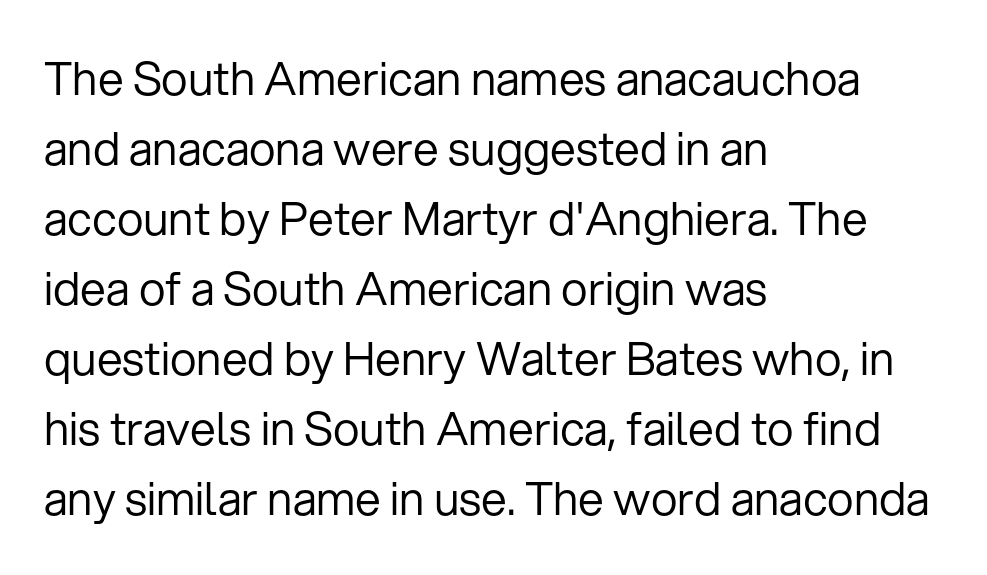
Q: Is the text bold? A: No.
Q: Is the text italic (slanted)? A: No, it is upright.
Q: Is the typeface a serif or a sans-serif typeface? A: Sans-serif.
Q: Is the text underlined? A: No.
Q: How is the paragraph aligned? A: Left-aligned.
Q: Is the spacing between letters normal or unusually wide? A: Normal.
Q: Is the spacing between lines tight, normal or loose? A: Normal.
Q: Width (condensed, normal, or wide)? A: Normal.
Q: Stroke contrast? A: Low.
Q: x-height? A: Medium.
Q: Monospaced? A: No.
